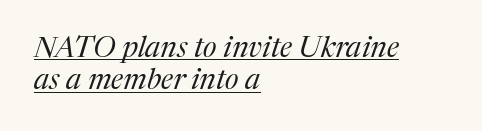
The image shows 29 px regular-weight serif type, italic (leaning right); set left-aligned, tight line spacing (1.11x), normal letter spacing, underlined; medium stroke contrast and a medium x-height.
